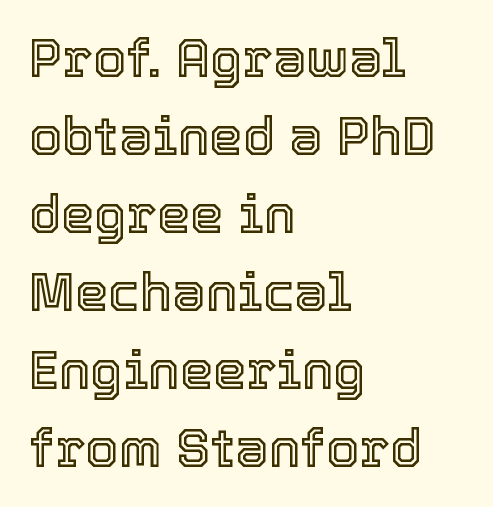
The image shows 53 px text type, upright; set left-aligned, normal line spacing (1.47x), normal letter spacing, not underlined; a medium x-height.
